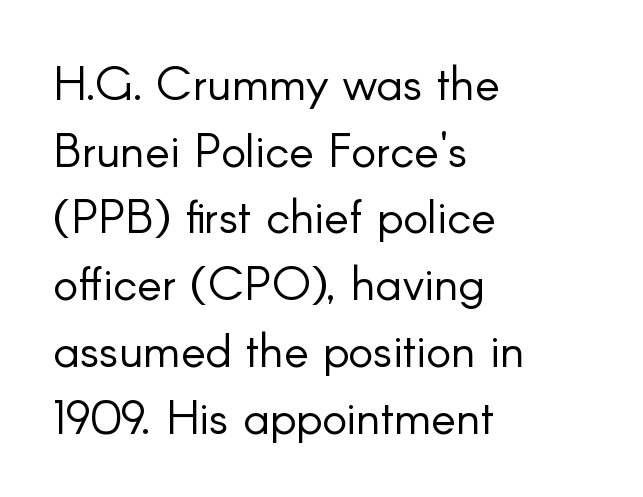
{"serif": "no", "italic": "no", "bold": "no", "weight": "light", "width": "normal", "stroke_contrast": "low", "x_height": "small", "monospaced": "no", "underline": "no", "align": "left", "line_spacing": "normal", "line_spacing_ratio": 1.42, "letter_spacing": "normal", "letter_spacing_em": 0.0, "glyph_px": 47}
